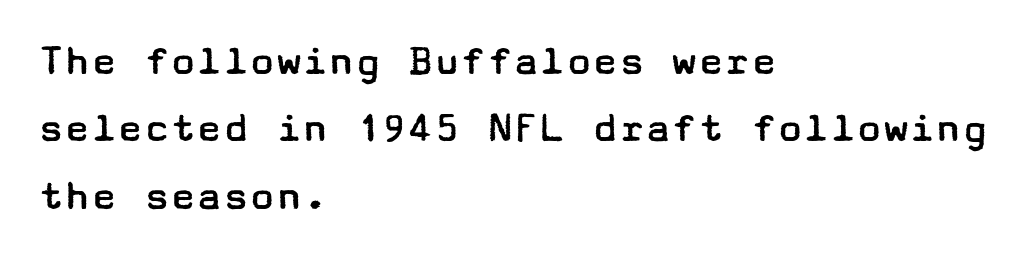
The ragged edge is on the right, which tells us the setting is flush left. Upright lettering throughout. Descenders are the only things crossing below the line. Nobody touched the tracking dial on this one. Line spacing here is normal.
